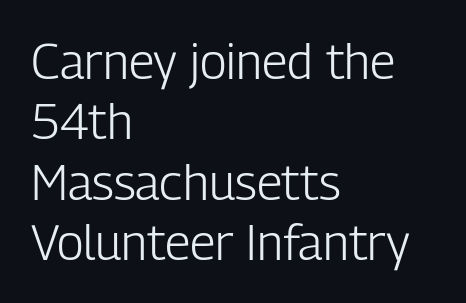
The letterforms sit shoulder to shoulder at normal distance. Has an underline been added? It has not. This sample has the flowing, uneven cadence of proportional lettering. A typesetter would label this face a sans. Nope, not italic — everything's standing straight. The rendering anchors every line to the left-hand side.
